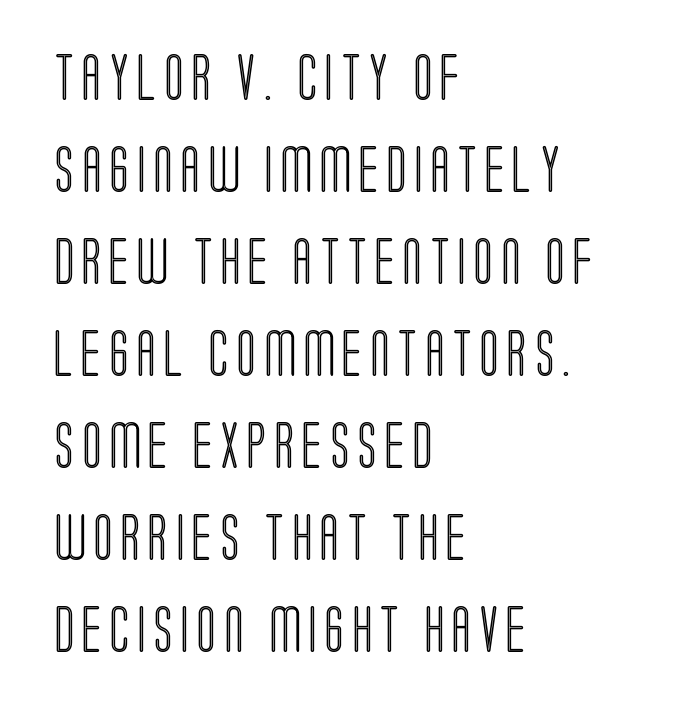
The image shows 46 px condensed type, upright; set left-aligned, loose line spacing (2.0x), not underlined; a large x-height.
